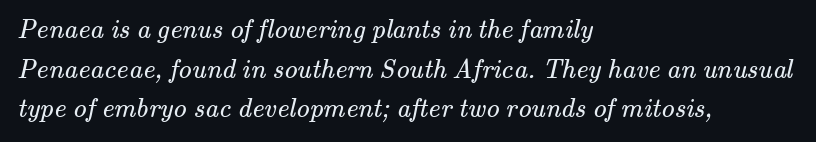
The image shows 27 px text type; set left-aligned, normal line spacing (1.47x), normal letter spacing, not underlined.
